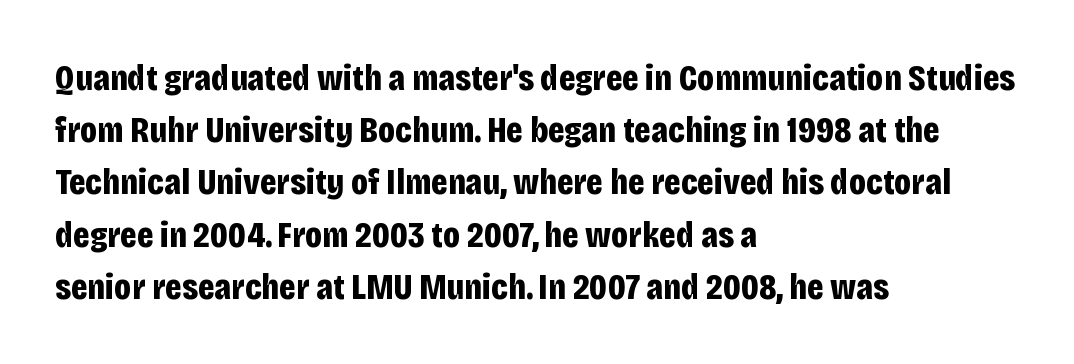
Q: Is the text bold? A: Yes.
Q: Is the text italic (slanted)? A: No, it is upright.
Q: Is the typeface a serif or a sans-serif typeface? A: Sans-serif.
Q: Is the text underlined? A: No.
Q: How is the paragraph aligned? A: Left-aligned.
Q: Is the spacing between letters normal or unusually wide? A: Normal.
Q: Is the spacing between lines tight, normal or loose? A: Normal.
Q: Width (condensed, normal, or wide)? A: Condensed.
Q: Stroke contrast? A: Low.
Q: x-height? A: Large.
Q: Monospaced? A: No.
